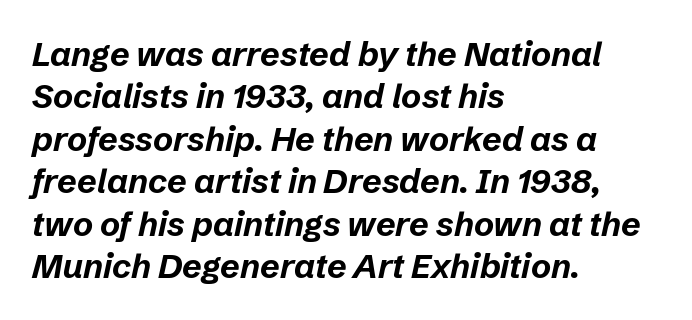
{"italic": "yes", "lean": "right", "slant_degrees": 12, "bold": "yes", "weight": "bold", "width": "normal", "stroke_contrast": "low", "x_height": "medium", "monospaced": "no", "underline": "no", "align": "left", "line_spacing": "normal", "line_spacing_ratio": 1.25, "letter_spacing": "normal", "letter_spacing_em": 0.0, "glyph_px": 34}
